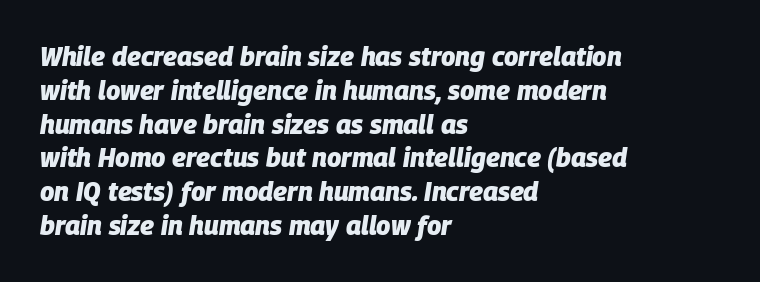
Q: Is the text bold? A: Yes.
Q: Is the text italic (slanted)? A: Yes, it leans right by about 9 degrees.
Q: Is the text underlined? A: No.
Q: How is the paragraph aligned? A: Left-aligned.
Q: Is the spacing between letters normal or unusually wide? A: Normal.
Q: Is the spacing between lines tight, normal or loose? A: Normal.
